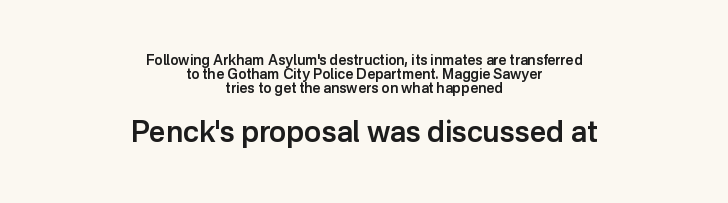
Q: Is the text bold? A: Semi-bold.
Q: Is the text italic (slanted)? A: No, it is upright.
Q: Is the typeface a serif or a sans-serif typeface? A: Sans-serif.
Q: Is the text underlined? A: No.
Q: How is the paragraph aligned? A: Centered.
Q: Is the spacing between letters normal or unusually wide? A: Normal.
Q: Is the spacing between lines tight, normal or loose? A: Tight.
Q: Which block of text is set in a larger size, the first (top) or the second (bottom)? A: The second (bottom) one.
Q: Width (condensed, normal, or wide)? A: Normal.
Q: Stroke contrast? A: Low.
Q: x-height? A: Medium.
Q: Monospaced? A: No.
